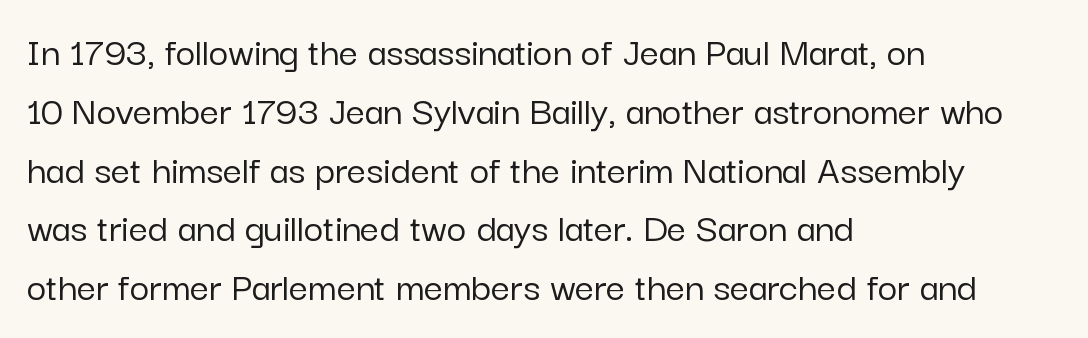
The image shows 42 px sans-serif type, upright; set left-aligned, normal line spacing (1.4x), normal letter spacing, not underlined; low stroke contrast and a medium x-height.
